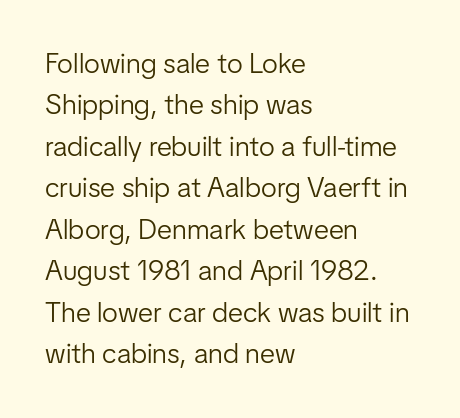
A light-to-regular cut is what we see here. To sum up the face: it is a sans, with no serifs. Looks like regular typesetting: each glyph gets only the width it needs. Unlike italic type, these characters show no tilt at all.
